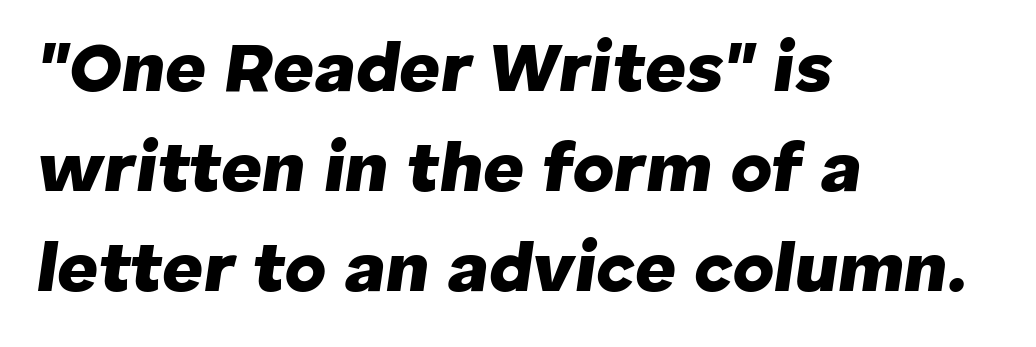
Q: Is the text bold? A: Yes.
Q: Is the text italic (slanted)? A: Yes, it leans right by about 8 degrees.
Q: Is the text underlined? A: No.
Q: How is the paragraph aligned? A: Left-aligned.
Q: Is the spacing between letters normal or unusually wide? A: Normal.
Q: Is the spacing between lines tight, normal or loose? A: Normal.
Q: Width (condensed, normal, or wide)? A: Normal.
Q: Stroke contrast? A: Low.
Q: x-height? A: Medium.
Q: Monospaced? A: No.
